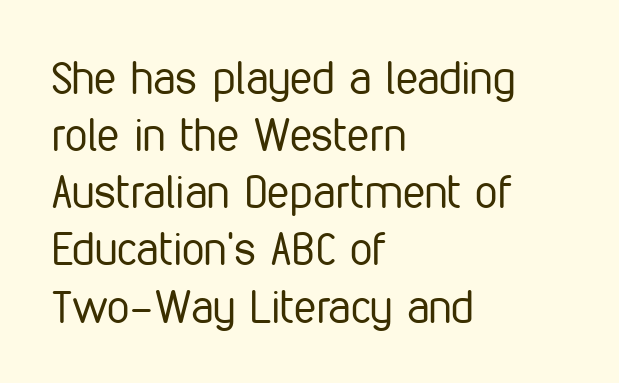
No word sits above an underline. Here the designer chose a conventional face with non-uniform glyph widths. Here the glyphs are tracked normally, forming tight word shapes. Is there much room between lines? A standard amount, neither cramped nor airy. Are there feet on the stems? There aren't — it's a sans. The typesetting does not lean heavy: it is not bold.
